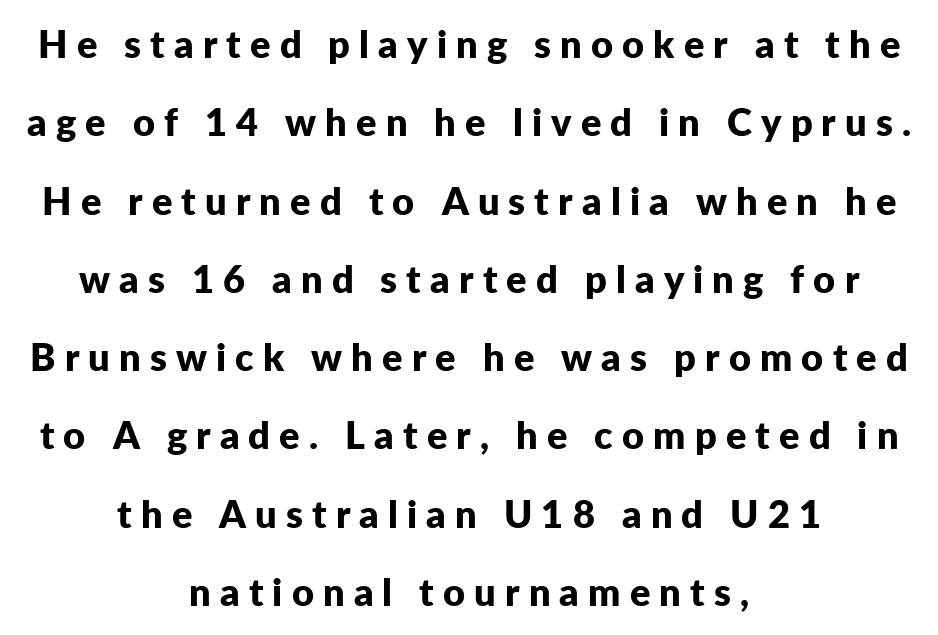
{"serif": "no", "italic": "no", "bold": "yes", "weight": "bold", "width": "normal", "stroke_contrast": "low", "x_height": "medium", "monospaced": "no", "underline": "no", "align": "center", "line_spacing": "loose", "line_spacing_ratio": 2.06, "letter_spacing": "wide", "letter_spacing_em": 0.24, "glyph_px": 38}
